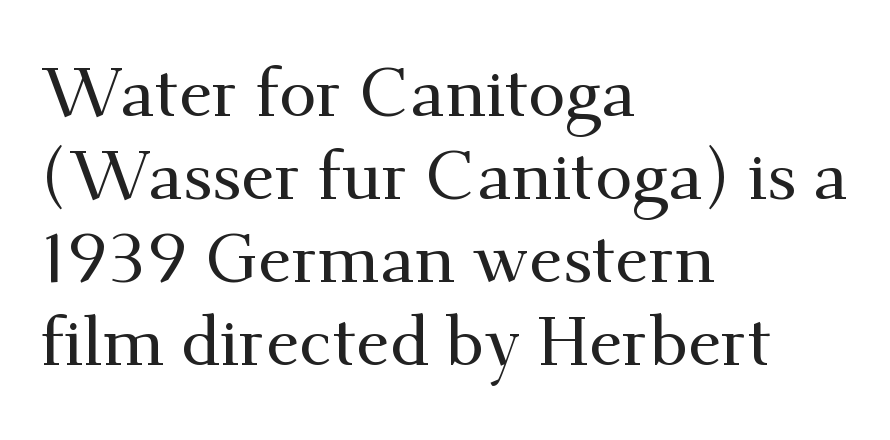
Q: Is the text italic (slanted)? A: No, it is upright.
Q: Is the typeface a serif or a sans-serif typeface? A: Serif.
Q: Is the text underlined? A: No.
Q: How is the paragraph aligned? A: Left-aligned.
Q: Is the spacing between letters normal or unusually wide? A: Normal.
Q: Width (condensed, normal, or wide)? A: Normal.
Q: Stroke contrast? A: Medium.
Q: x-height? A: Small.
Q: Monospaced? A: No.
